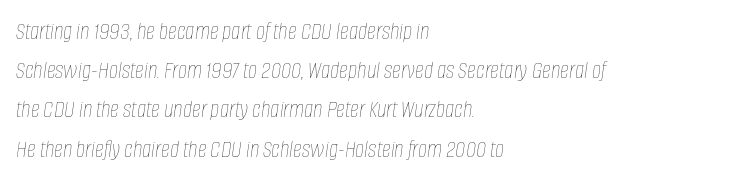
The image shows 25 px text type, italic (leaning right); set left-aligned, normal line spacing (1.57x), normal letter spacing, not underlined.
